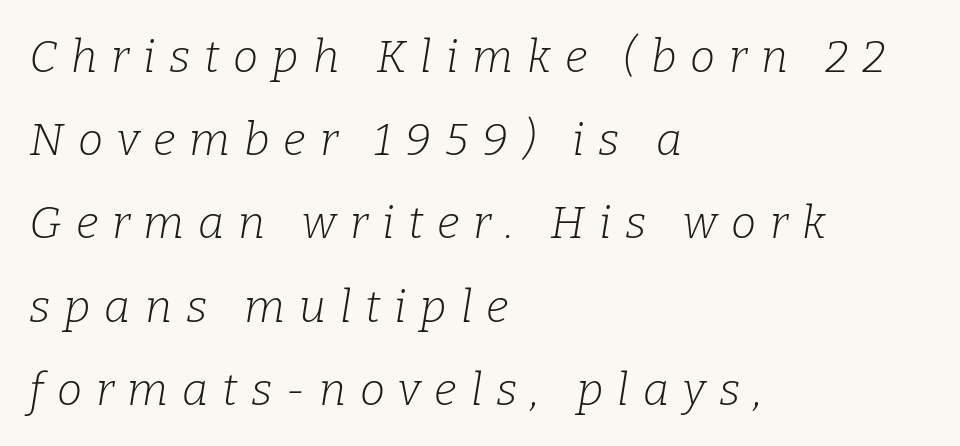
Q: Is the text bold? A: No.
Q: Is the text italic (slanted)? A: Yes, it leans right by about 9 degrees.
Q: Is the typeface a serif or a sans-serif typeface? A: Serif.
Q: Is the text underlined? A: No.
Q: How is the paragraph aligned? A: Left-aligned.
Q: Is the spacing between letters normal or unusually wide? A: Unusually wide.
Q: Width (condensed, normal, or wide)? A: Normal.
Q: Stroke contrast? A: Low.
Q: x-height? A: Medium.
Q: Monospaced? A: No.
